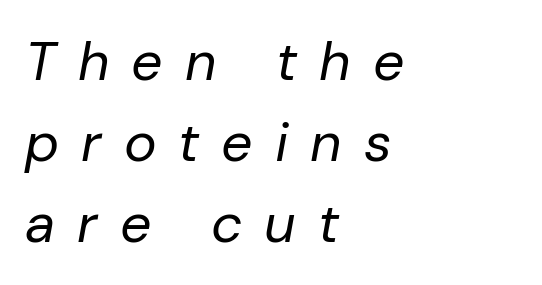
Look at the tracking — it's clearly loosened, letters drifting apart. These lines are rendered in a variable-pitch font. Casual observation: everything's shoved over to the left. Designer's note — italics engaged. Quick note: underline off.
